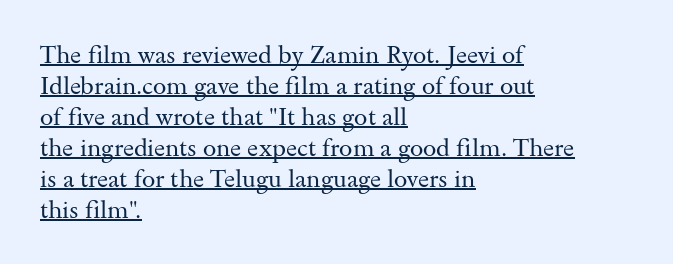
The image shows 24 px text type, upright; set left-aligned, normal line spacing (1.29x), normal letter spacing, underlined.
